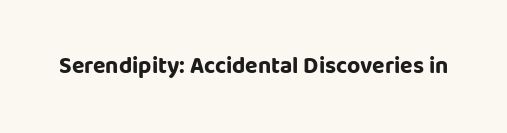
{"italic": "no", "bold": "yes", "underline": "no", "letter_spacing": "normal", "letter_spacing_em": 0.0, "glyph_px": 23}
